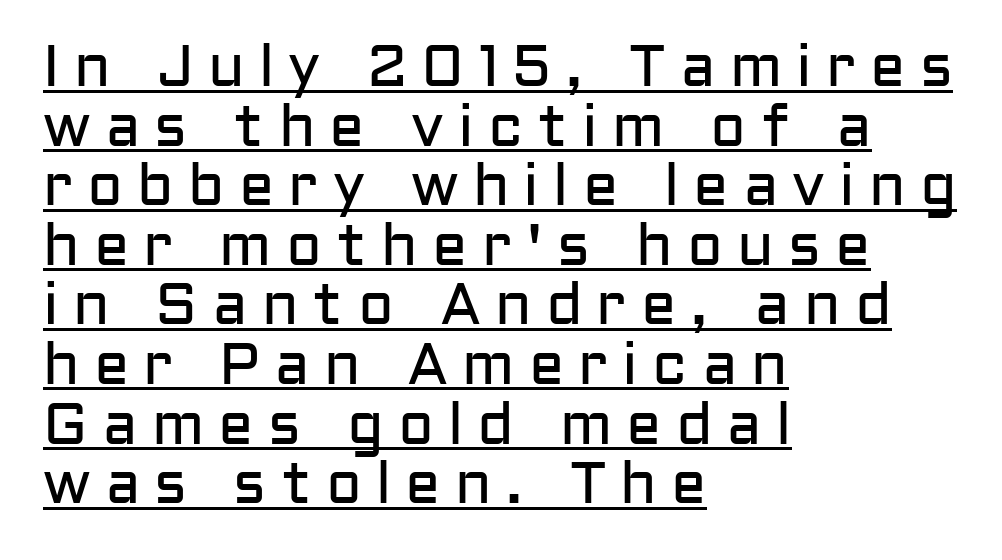
Q: Is the text bold? A: No.
Q: Is the text italic (slanted)? A: No, it is upright.
Q: Is the typeface a serif or a sans-serif typeface? A: Sans-serif.
Q: Is the text underlined? A: Yes.
Q: How is the paragraph aligned? A: Left-aligned.
Q: Is the spacing between letters normal or unusually wide? A: Unusually wide.
Q: Is the spacing between lines tight, normal or loose? A: Tight.
Q: Width (condensed, normal, or wide)? A: Normal.
Q: Stroke contrast? A: Low.
Q: x-height? A: Medium.
Q: Monospaced? A: No.
